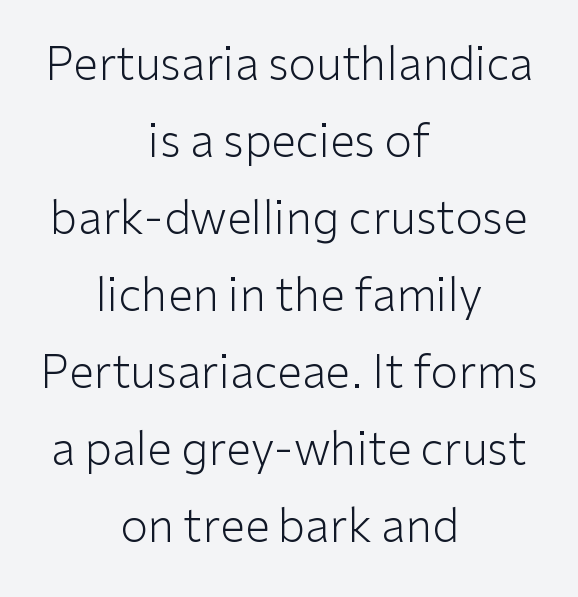
The image shows 45 px light sans-serif type, upright; set centered, line spacing 1.71x, normal letter spacing, not underlined; low stroke contrast and a medium x-height.
